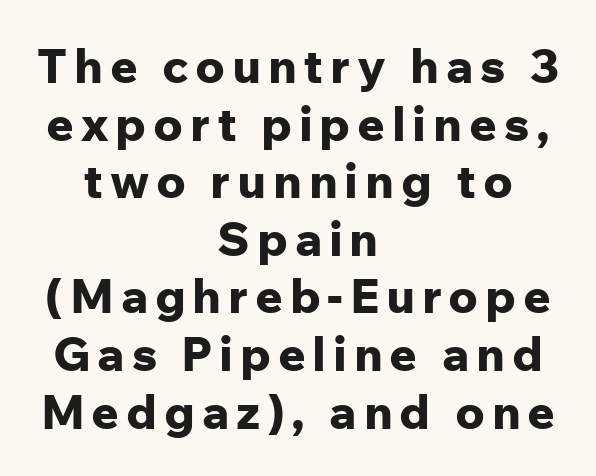
{"serif": "no", "italic": "no", "bold": "yes", "weight": "bold", "width": "normal", "stroke_contrast": "low", "x_height": "medium", "monospaced": "no", "underline": "no", "align": "center", "line_spacing_ratio": 1.2, "glyph_px": 48}
